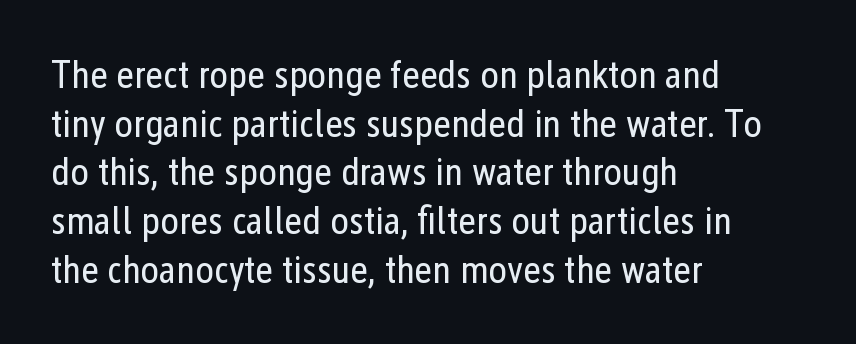
The image shows 39 px regular-weight, condensed sans-serif type, upright; set left-aligned, normal line spacing (1.25x), normal letter spacing, not underlined; low stroke contrast and a medium x-height.
